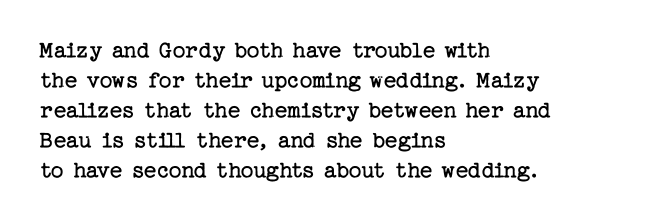
Q: Is the text bold? A: No.
Q: Is the text italic (slanted)? A: No, it is upright.
Q: Is the text underlined? A: No.
Q: How is the paragraph aligned? A: Left-aligned.
Q: Is the spacing between letters normal or unusually wide? A: Normal.
